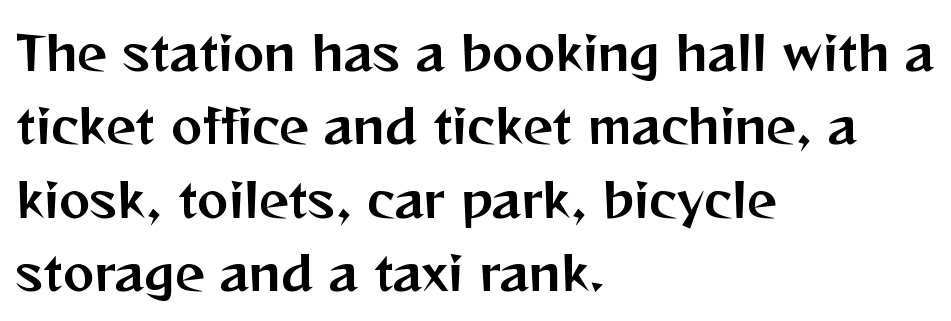
{"serif": "no", "italic": "no", "width": "normal", "stroke_contrast": "medium", "x_height": "medium", "monospaced": "no", "underline": "no", "align": "left", "line_spacing": "normal", "line_spacing_ratio": 1.56, "letter_spacing": "normal", "letter_spacing_em": 0.0, "glyph_px": 47}
